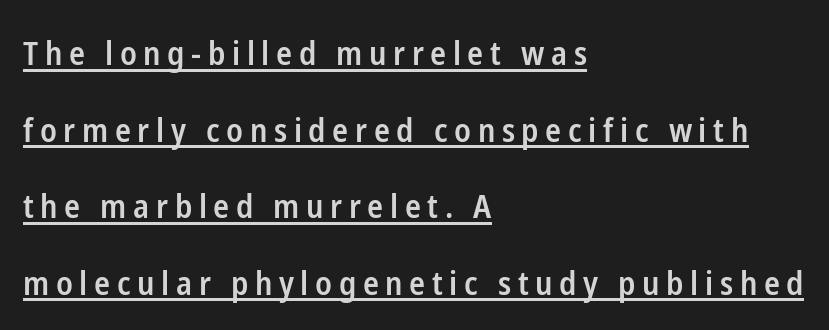
The image shows 33 px semibold, condensed sans-serif type, upright; set left-aligned, loose line spacing (2.32x), unusually wide letter spacing (+0.2 em), underlined; low stroke contrast and a medium x-height.
